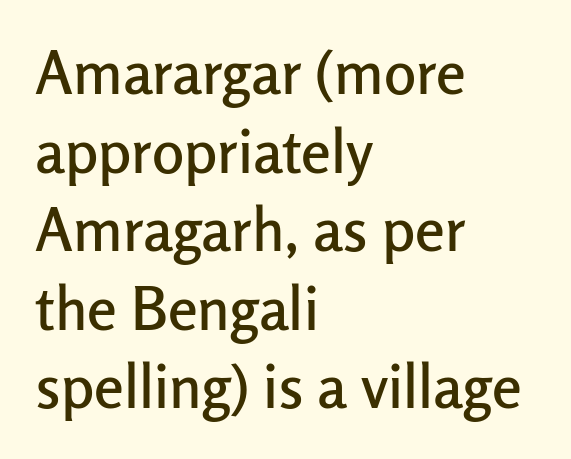
The image shows 60 px sans-serif type, upright; set left-aligned, normal line spacing (1.31x), normal letter spacing, not underlined; low stroke contrast and a medium x-height.
